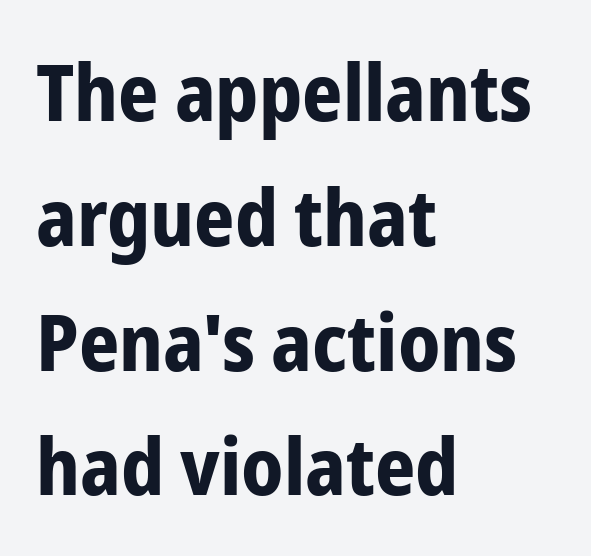
The image shows 79 px bold, condensed sans-serif type, upright; set left-aligned, normal line spacing (1.58x), normal letter spacing, not underlined; low stroke contrast and a medium x-height.
